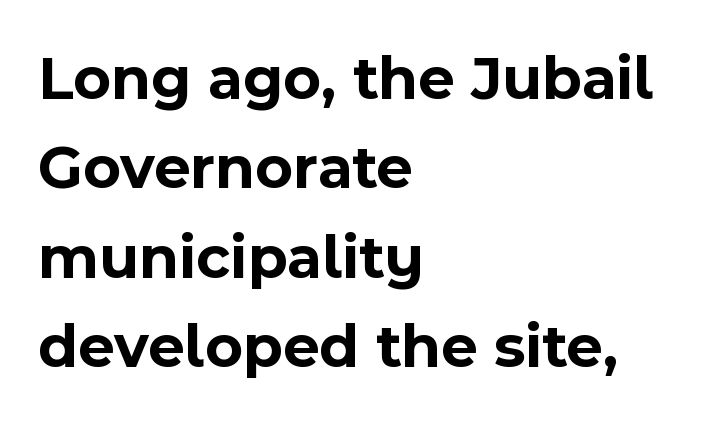
{"serif": "no", "italic": "no", "bold": "yes", "weight": "bold", "width": "normal", "x_height": "medium", "monospaced": "no", "underline": "no", "align": "left", "line_spacing": "normal", "line_spacing_ratio": 1.42, "letter_spacing": "normal", "letter_spacing_em": 0.0, "glyph_px": 63}
